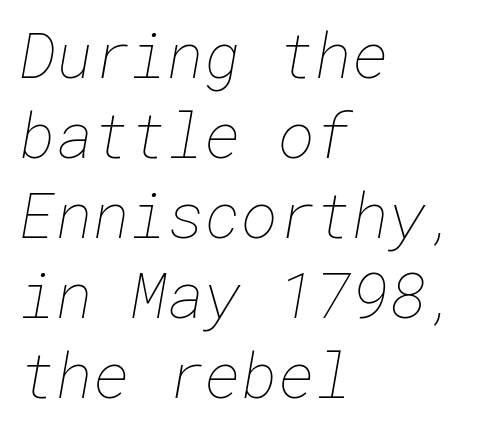
Q: Is the text bold? A: No.
Q: Is the text underlined? A: No.
Q: How is the paragraph aligned? A: Left-aligned.
Q: Is the spacing between letters normal or unusually wide? A: Normal.
Q: Is the spacing between lines tight, normal or loose? A: Normal.
Q: Width (condensed, normal, or wide)? A: Normal.
Q: Stroke contrast? A: Low.
Q: x-height? A: Medium.
